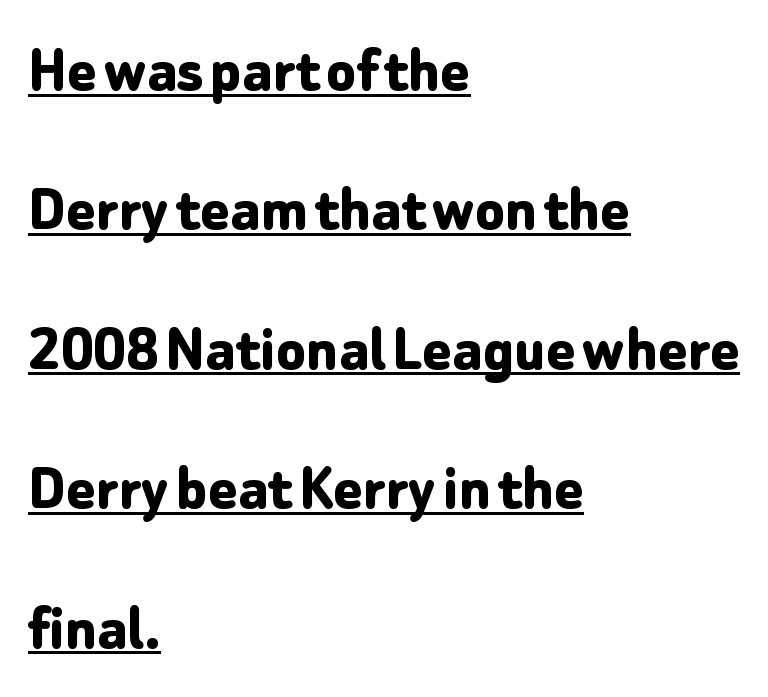
{"serif": "no", "italic": "no", "bold": "yes", "weight": "bold", "width": "normal", "stroke_contrast": "low", "x_height": "medium", "monospaced": "no", "underline": "yes", "align": "left", "line_spacing": "loose", "line_spacing_ratio": 2.05, "letter_spacing": "normal", "letter_spacing_em": 0.0, "glyph_px": 68}
